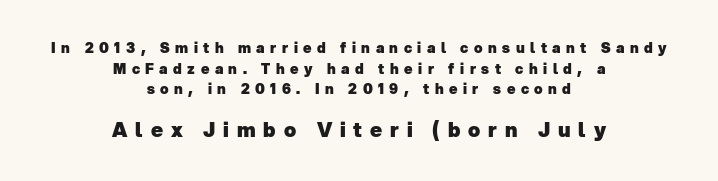
Q: Is the text bold? A: Yes.
Q: Is the text underlined? A: No.
Q: How is the paragraph aligned? A: Centered.
Q: Is the spacing between letters normal or unusually wide? A: Unusually wide.
Q: Is the spacing between lines tight, normal or loose? A: Normal.
Q: Which block of text is set in a larger size, the first (top) or the second (bottom)? A: The second (bottom) one.
